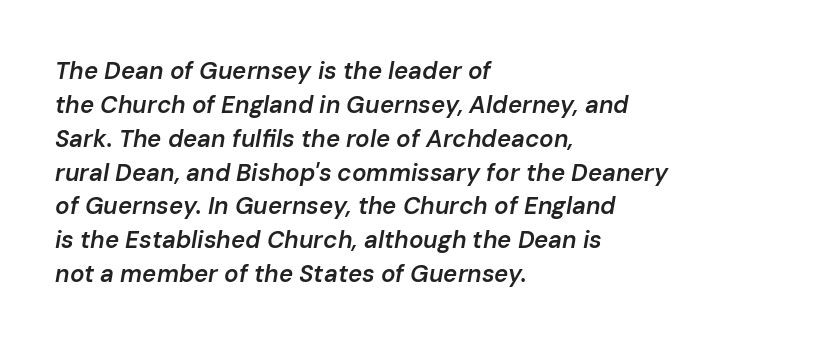
{"italic": "yes", "lean": "right", "slant_degrees": 10, "bold": "semi", "underline": "no", "align": "left", "line_spacing": "normal", "line_spacing_ratio": 1.41, "letter_spacing": "normal", "letter_spacing_em": 0.0, "glyph_px": 24}
